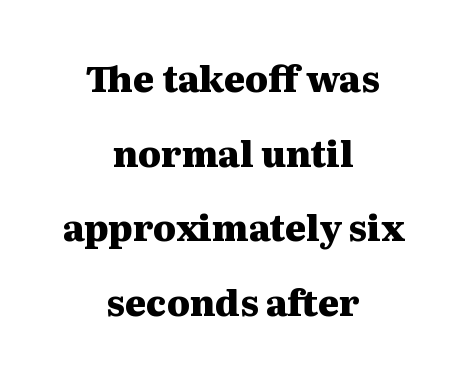
The rendering positions every line midway between the sides. The face used here is proportionally spaced, like ordinary book or web type. Check the space under the baseline: it is left empty. Line spacing here is loose.
